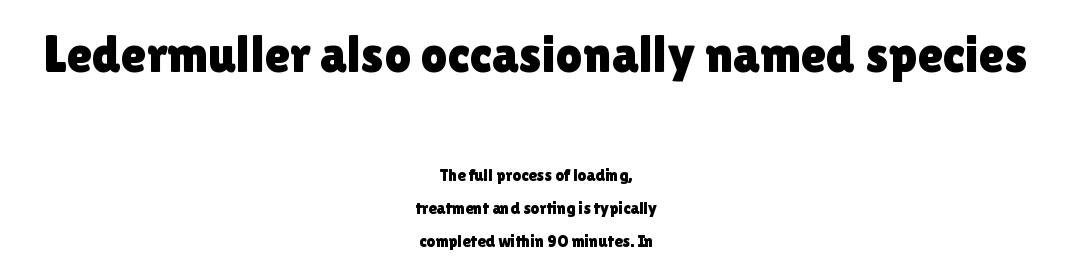
Q: Is the text italic (slanted)? A: No, it is upright.
Q: Is the typeface a serif or a sans-serif typeface? A: Sans-serif.
Q: Is the text underlined? A: No.
Q: How is the paragraph aligned? A: Centered.
Q: Is the spacing between letters normal or unusually wide? A: Normal.
Q: Is the spacing between lines tight, normal or loose? A: Loose.
Q: Which block of text is set in a larger size, the first (top) or the second (bottom)? A: The first (top) one.
Q: Width (condensed, normal, or wide)? A: Normal.
Q: x-height? A: Medium.
Q: Monospaced? A: No.
